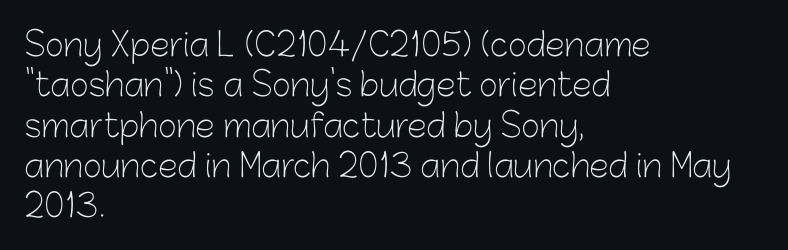
A typesetter would mark this as roman, not italic. The rendering uses natural spacing where letterforms have individual widths. The space beneath each line is pristine and unruled. This rendering employs a face without finishing strokes, i.e., a sans-serif. Compared with typical body copy, the letter spacing here is the same.
